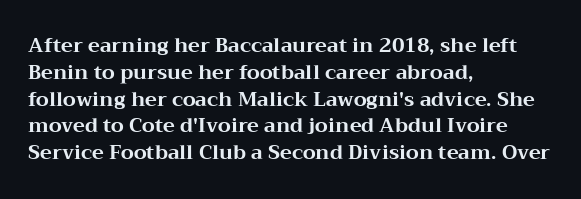
The image shows 20 px bold type, upright; set left-aligned, normal line spacing (1.34x), normal letter spacing, not underlined.
